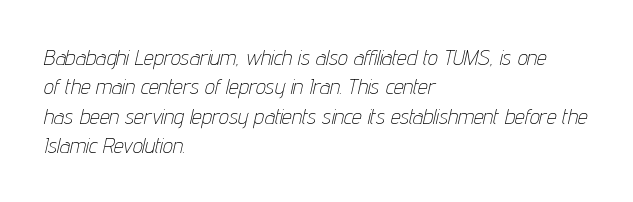
{"italic": "yes", "lean": "right", "slant_degrees": 12, "bold": "no", "underline": "no", "align": "left", "line_spacing": "normal", "line_spacing_ratio": 1.33, "letter_spacing": "normal", "letter_spacing_em": 0.0, "glyph_px": 22}
